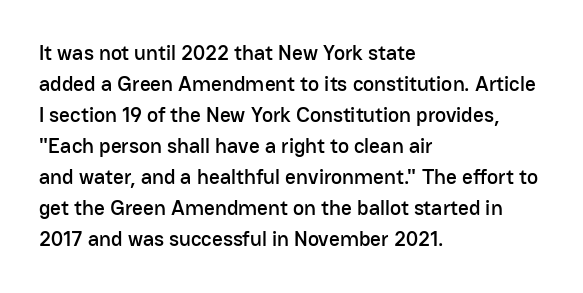
Does the copy run flush right? No — it runs flush left. The specimen reads as upright at a glance. Between one letter and the next there's only the usual sliver of space. The designer left line spacing at the default.
